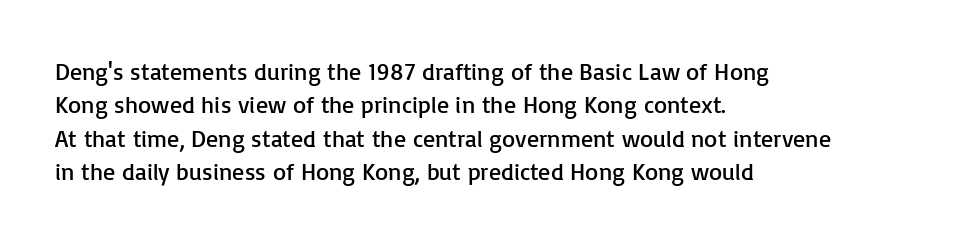
Q: Is the text bold? A: No.
Q: Is the text italic (slanted)? A: No, it is upright.
Q: Is the text underlined? A: No.
Q: How is the paragraph aligned? A: Left-aligned.
Q: Is the spacing between letters normal or unusually wide? A: Normal.
Q: Is the spacing between lines tight, normal or loose? A: Normal.
